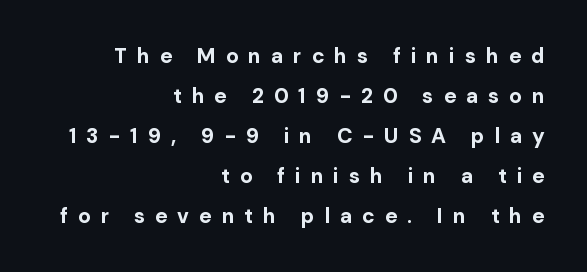
{"italic": "no", "bold": "yes", "underline": "no", "align": "right", "line_spacing": "loose", "line_spacing_ratio": 1.9, "letter_spacing": "wide", "letter_spacing_em": 0.47, "glyph_px": 21}
